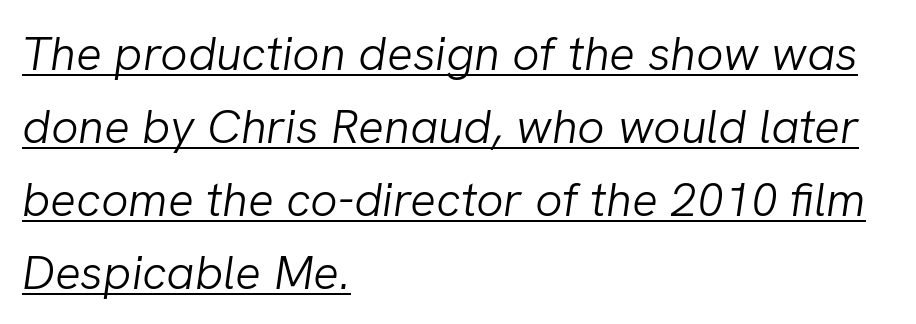
The image shows 48 px light type, italic (leaning right); set left-aligned, normal line spacing (1.52x), normal letter spacing, underlined; low stroke contrast and a medium x-height.
